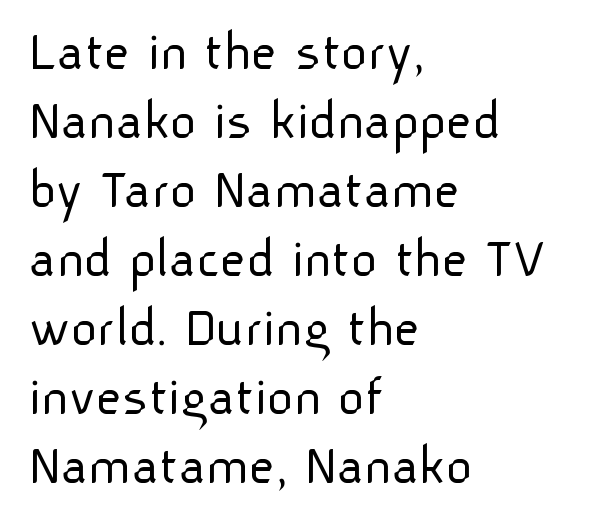
Reading down the block, your eye returns to a fixed left position each line. The type is set solid horizontally, with unmodified tracking. Nope, no serifs anywhere on these letters. Rule under the text: the space is simply empty. In terms of posture, this sample is upright.
